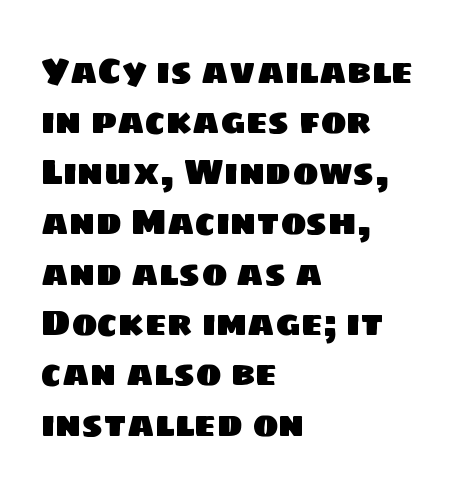
Q: Is the typeface a serif or a sans-serif typeface? A: Sans-serif.
Q: Is the text underlined? A: No.
Q: How is the paragraph aligned? A: Left-aligned.
Q: Is the spacing between letters normal or unusually wide? A: Normal.
Q: Is the spacing between lines tight, normal or loose? A: Normal.
Q: Width (condensed, normal, or wide)? A: Normal.
Q: Stroke contrast? A: Low.
Q: x-height? A: Large.
Q: Monospaced? A: No.
